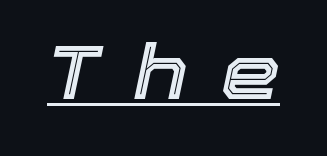
{"italic": "yes", "lean": "right", "slant_degrees": 12, "width": "normal", "x_height": "medium", "monospaced": "no", "underline": "yes", "letter_spacing": "wide", "letter_spacing_em": 0.44, "glyph_px": 75}
